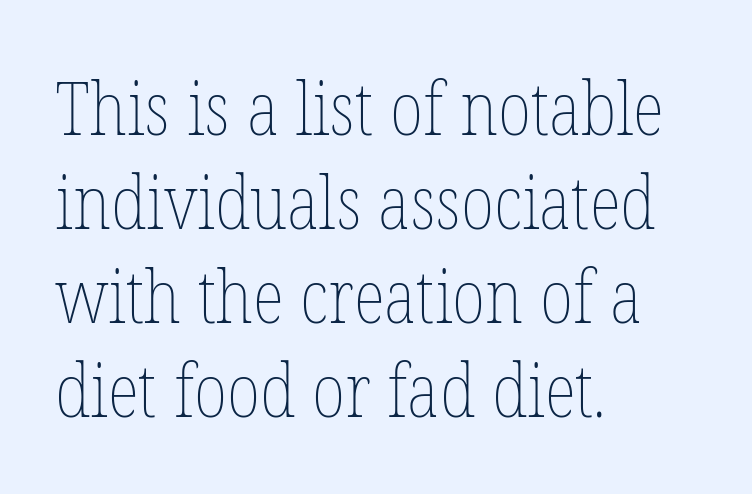
The image shows 74 px thin, condensed type, upright; set left-aligned, normal line spacing (1.27x), normal letter spacing, not underlined; low stroke contrast and a medium x-height.
